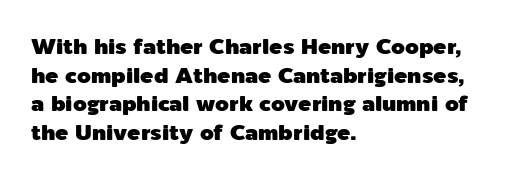
A normal amount of white space separates one row of letters from the next. Unmarked baselines from the first word to the last. These lines were composed using upright roman letters. Compared with typical body copy, the letter spacing here is the same. Line beginnings align vertically; line endings do not.
